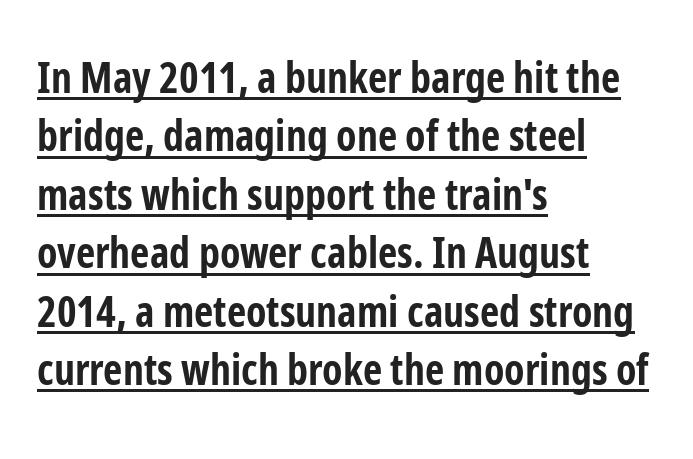
The image shows 42 px bold, condensed sans-serif type, upright; set left-aligned, normal line spacing (1.39x), normal letter spacing, underlined; low stroke contrast and a medium x-height.
